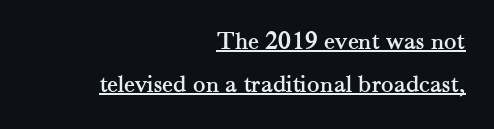
The image shows 26 px text type, upright; set right-aligned, normal line spacing (1.64x), normal letter spacing, underlined.
